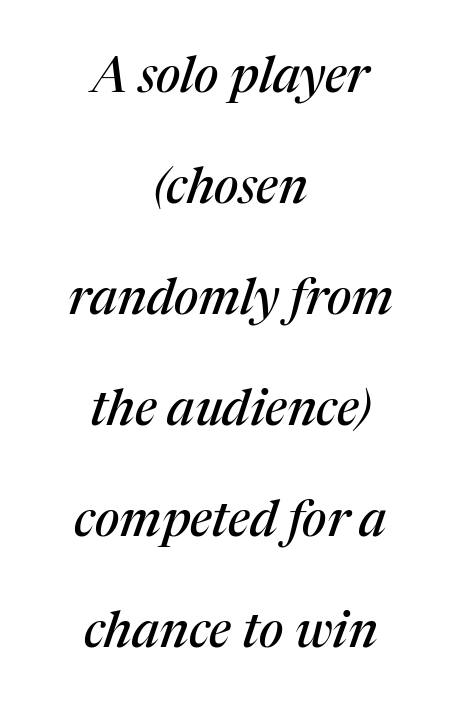
{"serif": "yes", "italic": "yes", "lean": "right", "slant_degrees": 17, "width": "normal", "stroke_contrast": "medium", "x_height": "medium", "monospaced": "no", "underline": "no", "align": "center", "line_spacing": "loose", "line_spacing_ratio": 2.22, "letter_spacing": "normal", "letter_spacing_em": 0.0, "glyph_px": 50}
